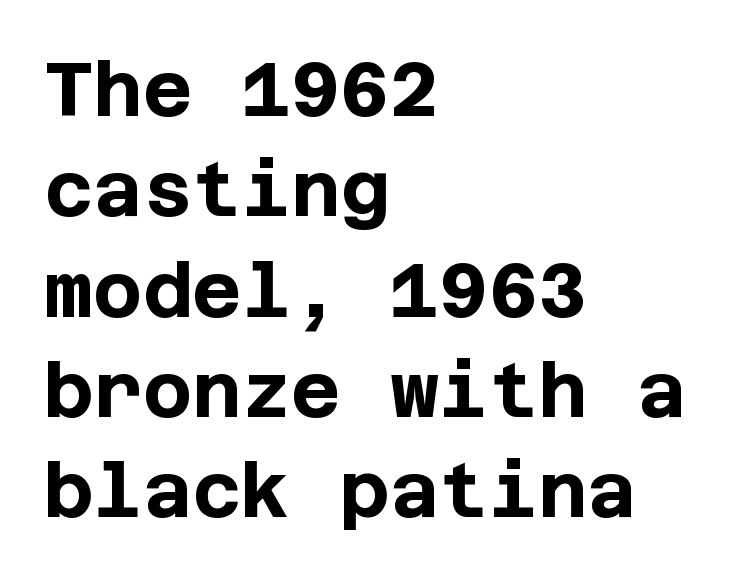
{"serif": "no", "italic": "no", "bold": "yes", "weight": "bold", "width": "normal", "stroke_contrast": "low", "x_height": "large", "underline": "no", "align": "left", "line_spacing": "normal", "line_spacing_ratio": 1.32, "letter_spacing": "normal", "letter_spacing_em": 0.0, "glyph_px": 76}
